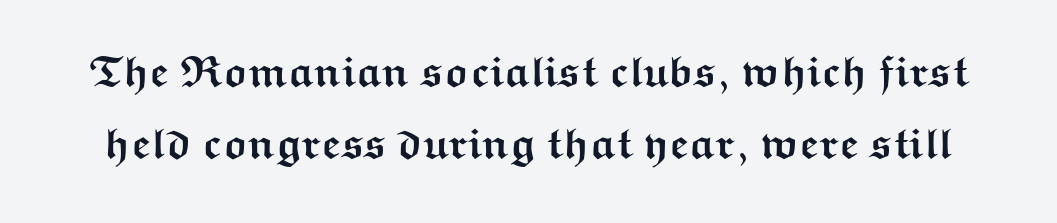
{"serif": "no", "italic": "no", "bold": "yes", "weight": "semibold", "width": "wide", "stroke_contrast": "medium", "x_height": "medium", "monospaced": "no", "underline": "no", "line_spacing": "normal", "line_spacing_ratio": 1.68, "letter_spacing": "normal", "letter_spacing_em": 0.0, "glyph_px": 43}
